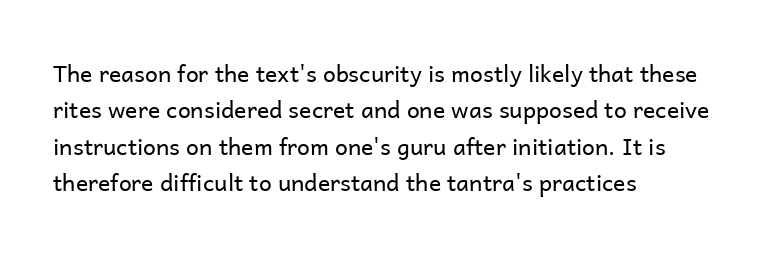
Q: Is the text bold? A: No.
Q: Is the text italic (slanted)? A: No, it is upright.
Q: Is the text underlined? A: No.
Q: How is the paragraph aligned? A: Left-aligned.
Q: Is the spacing between letters normal or unusually wide? A: Normal.
Q: Is the spacing between lines tight, normal or loose? A: Normal.
